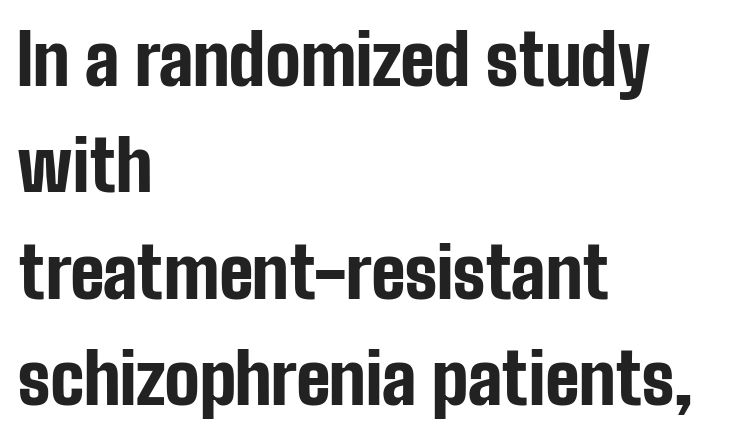
The image shows 70 px bold, condensed sans-serif type, upright; set left-aligned, normal line spacing (1.52x), normal letter spacing, not underlined; low stroke contrast and a medium x-height.
